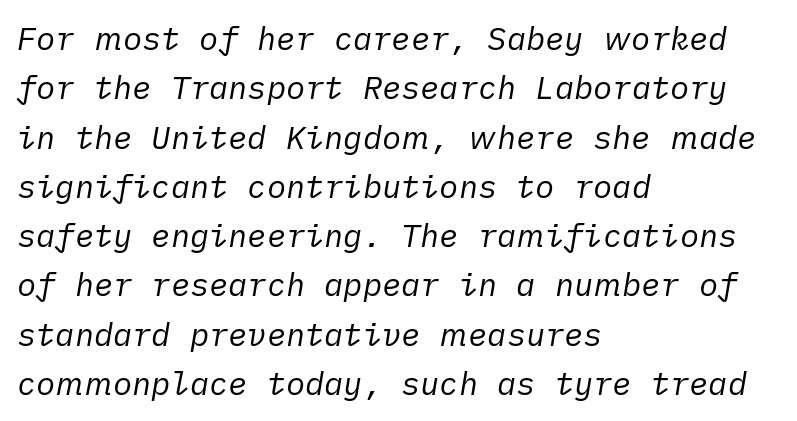
{"italic": "yes", "lean": "right", "slant_degrees": 10, "bold": "no", "weight": "regular", "width": "normal", "stroke_contrast": "low", "x_height": "medium", "underline": "no", "align": "left", "line_spacing": "normal", "line_spacing_ratio": 1.54, "letter_spacing": "normal", "letter_spacing_em": 0.0, "glyph_px": 32}
